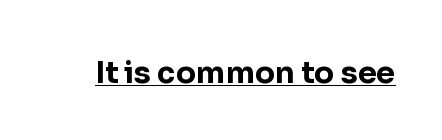
The image shows 30 px bold sans-serif type, upright; set normal letter spacing, underlined; low stroke contrast and a medium x-height.
